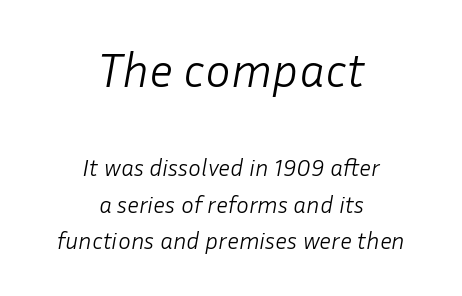
A typesetter would call this leading conventional body-copy spacing. The passage shown is not underscored anywhere. Does the bottom block carry the larger type? No, the top block does. This is not heavy type; no bold has been used.
